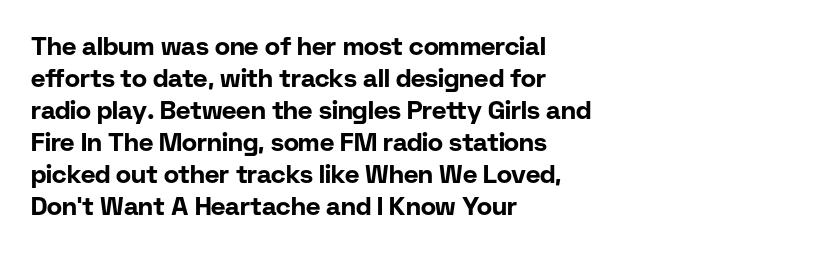
Q: Is the text bold? A: Yes.
Q: Is the text italic (slanted)? A: No, it is upright.
Q: Is the text underlined? A: No.
Q: How is the paragraph aligned? A: Left-aligned.
Q: Is the spacing between letters normal or unusually wide? A: Normal.
Q: Is the spacing between lines tight, normal or loose? A: Normal.
